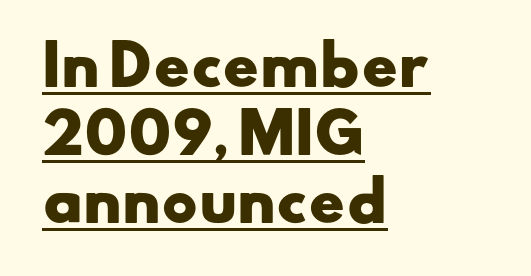
The image shows 54 px heavy, wide sans-serif type; set left-aligned, normal line spacing (1.26x), normal letter spacing, underlined; low stroke contrast and a small x-height.
